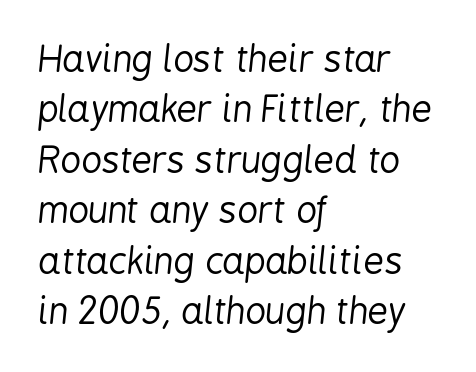
The tracking reads as untouched default to a designer's eye. The letterforms sit at book weight or below. Each letter keeps its own natural width here, so spacing adapts to shape. In CSS terms this would be text-align: left.
